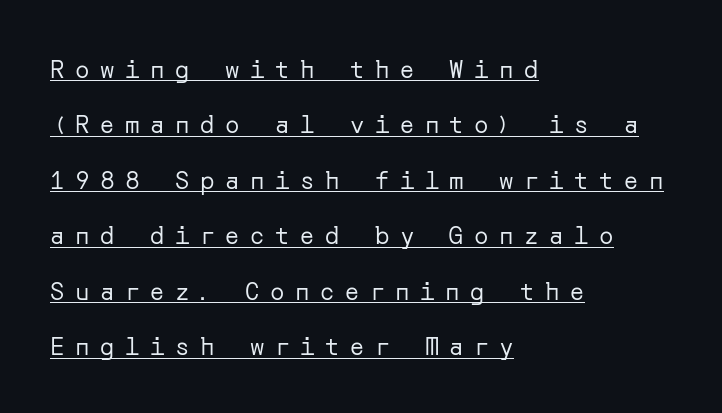
The image shows 24 px text type, upright; set left-aligned, loose line spacing (2.31x), unusually wide letter spacing (+0.44 em), underlined.
